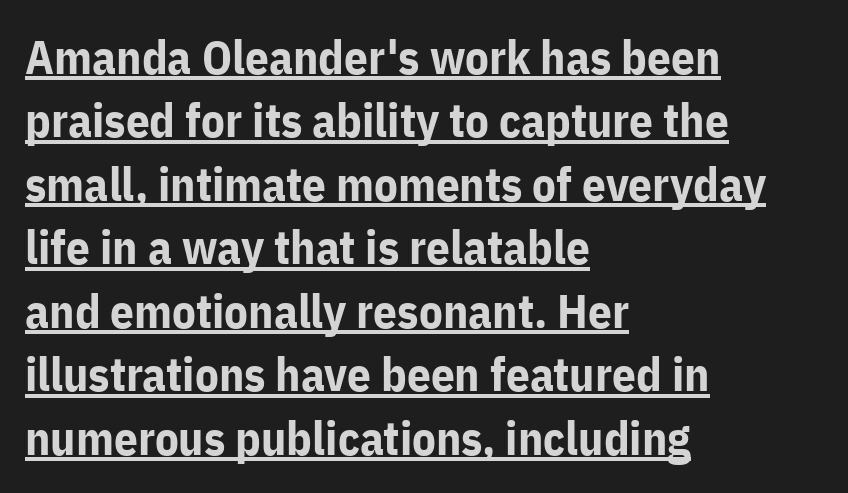
A full-strength bold gives these letters their thick strokes. The lettering is marked with a stroke running underneath it. Horizontally, the lines are justified to the leading edge only. The letters stand straight up with perfectly vertical stems.
